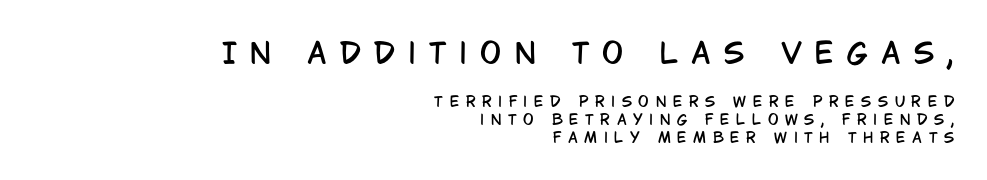
The image shows 28 px condensed sans-serif type, upright; set right-aligned, normal line spacing (1.28x), unusually wide letter spacing (+0.47 em), not underlined; the first (top) block is 2.0x larger; low stroke contrast and a large x-height.
